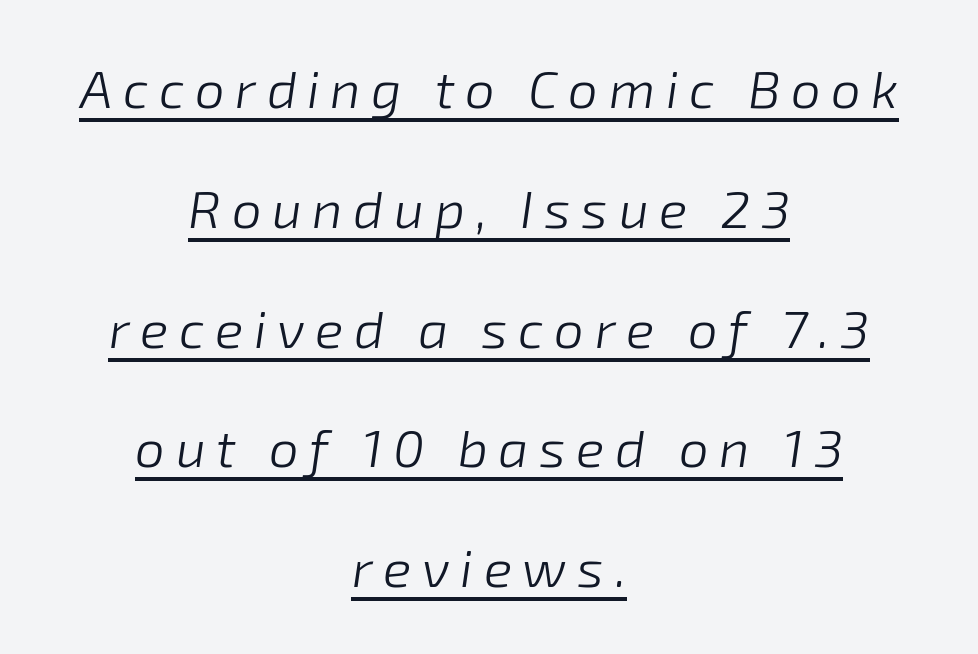
The image shows 53 px light type, italic (leaning right); set centered, loose line spacing (2.26x), unusually wide letter spacing (+0.2 em), underlined; low stroke contrast and a medium x-height.
